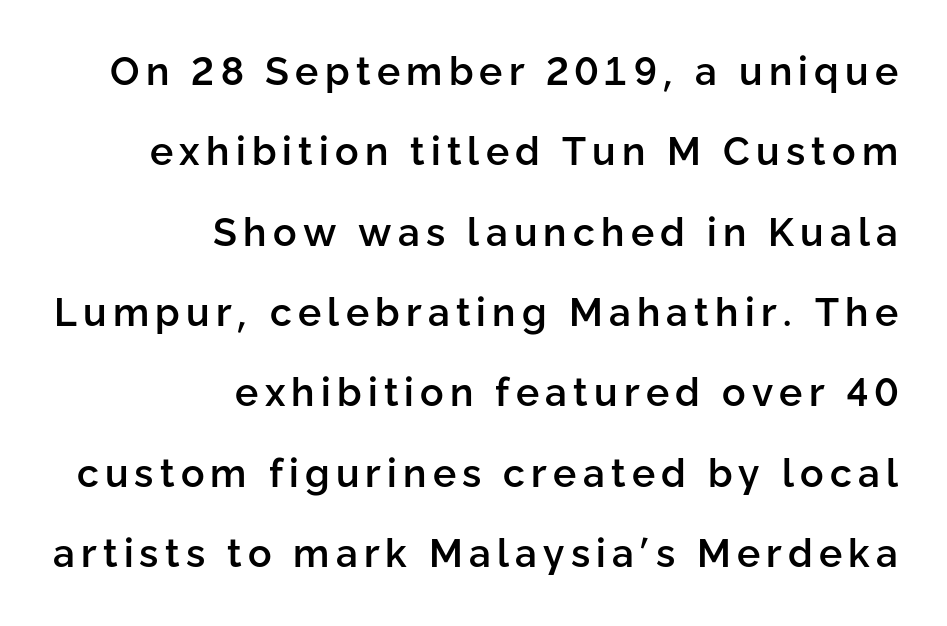
{"serif": "no", "italic": "no", "bold": "semi", "weight": "semibold", "width": "normal", "stroke_contrast": "low", "x_height": "medium", "monospaced": "no", "underline": "no", "align": "right", "line_spacing": "loose", "line_spacing_ratio": 2.06, "glyph_px": 39}
